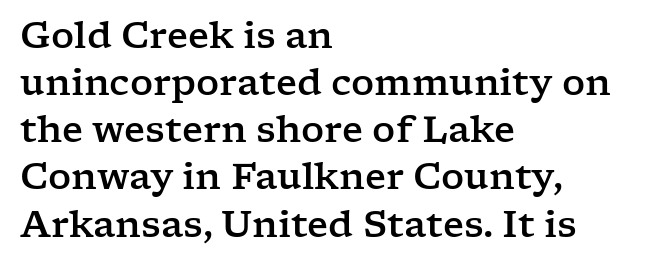
{"serif": "yes", "italic": "no", "width": "wide", "stroke_contrast": "low", "x_height": "medium", "monospaced": "no", "underline": "no", "align": "left", "line_spacing": "normal", "line_spacing_ratio": 1.31, "letter_spacing": "normal", "letter_spacing_em": 0.0, "glyph_px": 36}
